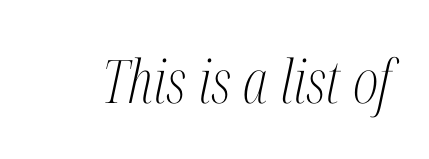
{"serif": "yes", "italic": "yes", "lean": "right", "slant_degrees": 12, "bold": "no", "weight": "light", "width": "condensed", "stroke_contrast": "medium", "x_height": "medium", "monospaced": "no", "underline": "no", "letter_spacing": "normal", "letter_spacing_em": 0.0, "glyph_px": 60}
